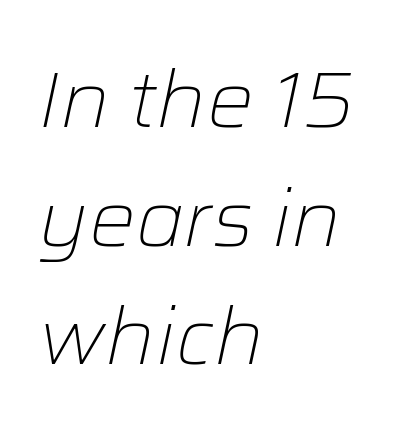
The typesetting does not lean heavy: it is not bold. The axis of the letterforms is tilted away from vertical. Regular leading. Layout note: lines flush left. Has an underline been added? It has not. The passage shown is typed in a proportional face where columns would drift.
